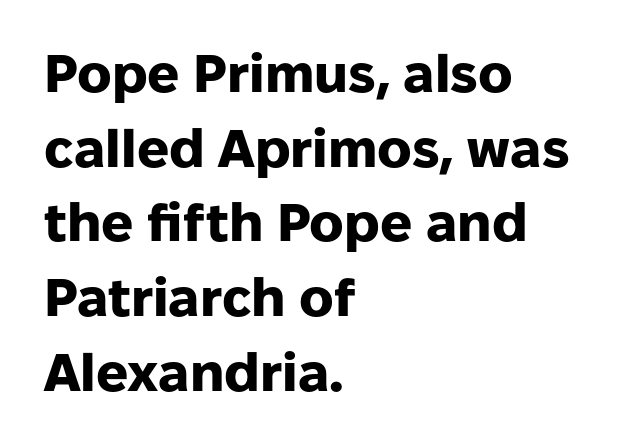
Leading: standard. Left-aligned paragraph, ragged on the right. Serif or sans? Sans — the stroke terminals are bare. Ordinary non-slanted type is in use.
